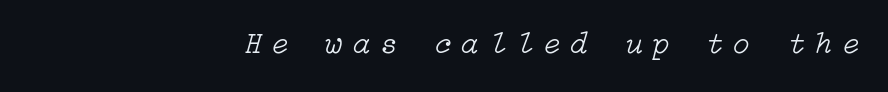
{"italic": "yes", "lean": "right", "slant_degrees": 15, "bold": "no", "weight": "light", "width": "normal", "stroke_contrast": "low", "x_height": "medium", "underline": "no", "align": "right", "letter_spacing": "wide", "letter_spacing_em": 0.33, "glyph_px": 31}
